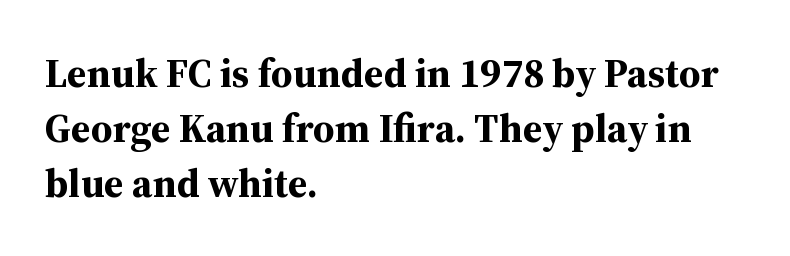
Q: Is the text bold? A: Yes.
Q: Is the text italic (slanted)? A: No, it is upright.
Q: Is the typeface a serif or a sans-serif typeface? A: Serif.
Q: Is the text underlined? A: No.
Q: How is the paragraph aligned? A: Left-aligned.
Q: Is the spacing between letters normal or unusually wide? A: Normal.
Q: Is the spacing between lines tight, normal or loose? A: Normal.
Q: Width (condensed, normal, or wide)? A: Normal.
Q: Stroke contrast? A: Medium.
Q: x-height? A: Medium.
Q: Monospaced? A: No.
